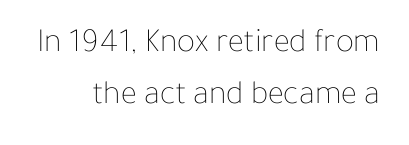
{"italic": "no", "bold": "no", "weight": "thin", "width": "normal", "stroke_contrast": "low", "x_height": "medium", "monospaced": "no", "underline": "no", "line_spacing": "normal", "line_spacing_ratio": 1.52, "letter_spacing": "normal", "letter_spacing_em": 0.0, "glyph_px": 34}
